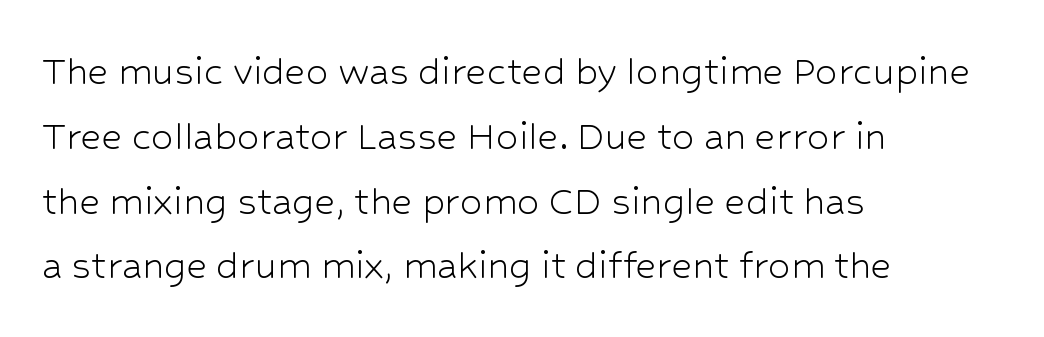
The image shows 45 px light sans-serif type, upright; set left-aligned, normal line spacing (1.44x), normal letter spacing, not underlined; low stroke contrast and a medium x-height.
